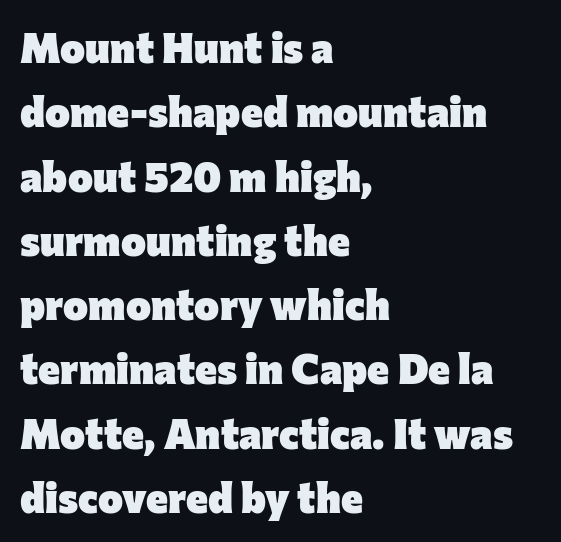
{"serif": "no", "italic": "no", "bold": "yes", "weight": "heavy", "width": "normal", "stroke_contrast": "low", "x_height": "medium", "monospaced": "no", "underline": "no", "align": "left", "line_spacing": "normal", "line_spacing_ratio": 1.53, "letter_spacing": "normal", "letter_spacing_em": 0.0, "glyph_px": 42}
